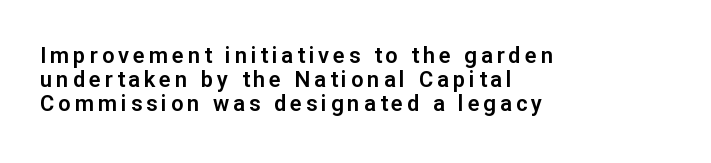
The ragged edge is on the right, which tells us the setting is flush left. One glance says dense: line gaps are narrower than usual. Lines of text with bare space underneath. Is there any slant? The stems are plumb.
